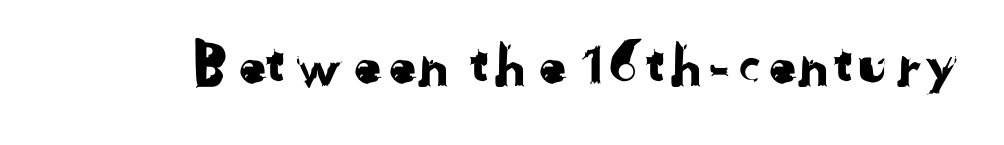
The rendering shows plain stroke endings on the letterforms — a sans-serif design. Any mark beneath the type? The region is blank. Tracking here is standard; glyphs follow each other at the usual distance. Here the designer chose a conventional face with non-uniform glyph widths.
